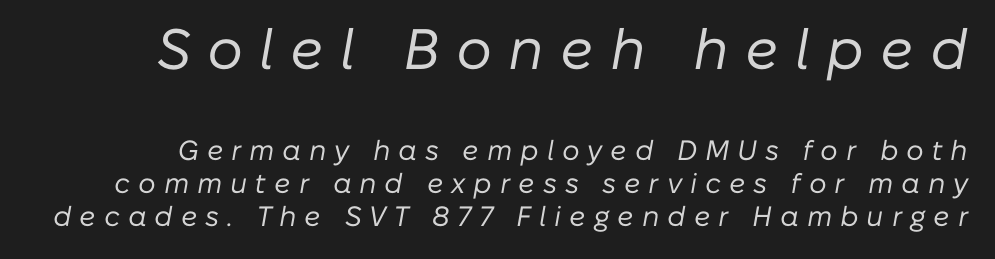
The string is rendered with underlining switched off. Letter spacing: wide. Does the lettering tilt? It does — this is italic. The typeface has the unassuming heft of standard copy or less.
